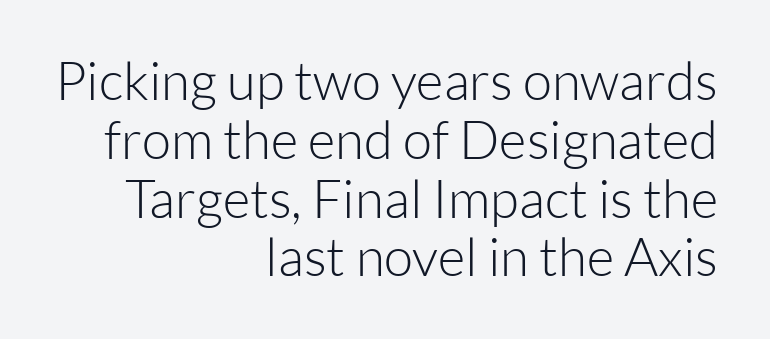
{"serif": "no", "italic": "no", "bold": "no", "weight": "light", "width": "normal", "stroke_contrast": "low", "x_height": "medium", "monospaced": "no", "underline": "no", "align": "right", "line_spacing": "tight", "line_spacing_ratio": 1.11, "letter_spacing": "normal", "letter_spacing_em": 0.0, "glyph_px": 53}
